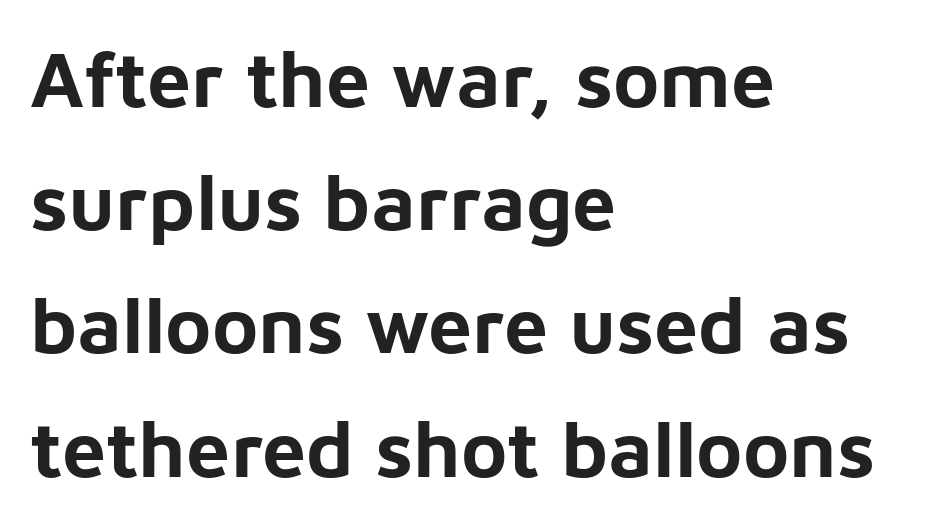
Q: Is the text bold? A: Yes.
Q: Is the text italic (slanted)? A: No, it is upright.
Q: Is the typeface a serif or a sans-serif typeface? A: Sans-serif.
Q: Is the text underlined? A: No.
Q: How is the paragraph aligned? A: Left-aligned.
Q: Is the spacing between letters normal or unusually wide? A: Normal.
Q: Is the spacing between lines tight, normal or loose? A: Normal.
Q: Width (condensed, normal, or wide)? A: Normal.
Q: Stroke contrast? A: Low.
Q: x-height? A: Medium.
Q: Monospaced? A: No.
